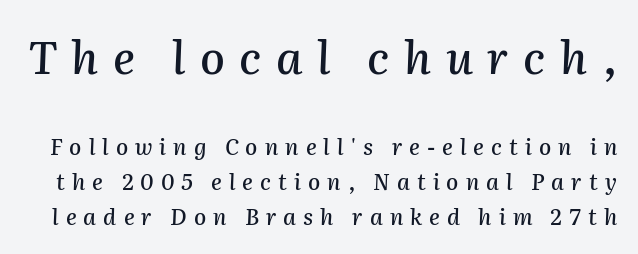
Q: Is the text italic (slanted)? A: Yes, it leans right by about 2 degrees.
Q: Is the text underlined? A: No.
Q: Is the spacing between letters normal or unusually wide? A: Unusually wide.
Q: Is the spacing between lines tight, normal or loose? A: Normal.
Q: Which block of text is set in a larger size, the first (top) or the second (bottom)? A: The first (top) one.
Q: Width (condensed, normal, or wide)? A: Normal.
Q: Stroke contrast? A: Medium.
Q: x-height? A: Medium.
Q: Monospaced? A: No.
